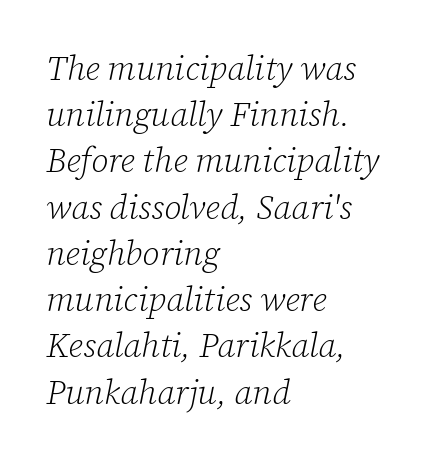
Q: Is the text bold? A: No.
Q: Is the text italic (slanted)? A: Yes, it leans right by about 12 degrees.
Q: Is the typeface a serif or a sans-serif typeface? A: Serif.
Q: Is the text underlined? A: No.
Q: How is the paragraph aligned? A: Left-aligned.
Q: Is the spacing between letters normal or unusually wide? A: Normal.
Q: Is the spacing between lines tight, normal or loose? A: Normal.
Q: Width (condensed, normal, or wide)? A: Normal.
Q: Stroke contrast? A: Low.
Q: x-height? A: Medium.
Q: Monospaced? A: No.
